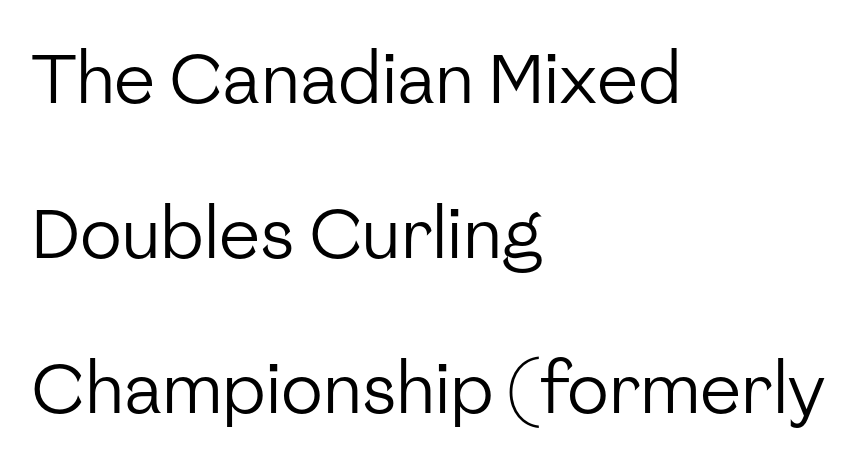
{"serif": "no", "italic": "no", "bold": "no", "weight": "regular", "width": "normal", "stroke_contrast": "low", "x_height": "medium", "monospaced": "no", "underline": "no", "align": "left", "line_spacing": "loose", "line_spacing_ratio": 2.25, "letter_spacing": "normal", "letter_spacing_em": 0.0, "glyph_px": 69}
